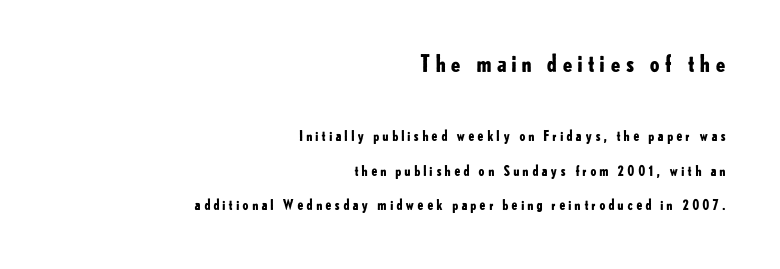
The image shows 23 px bold type, upright; set right-aligned, loose line spacing (2.49x), not underlined; the first (top) block is 1.64x larger.
